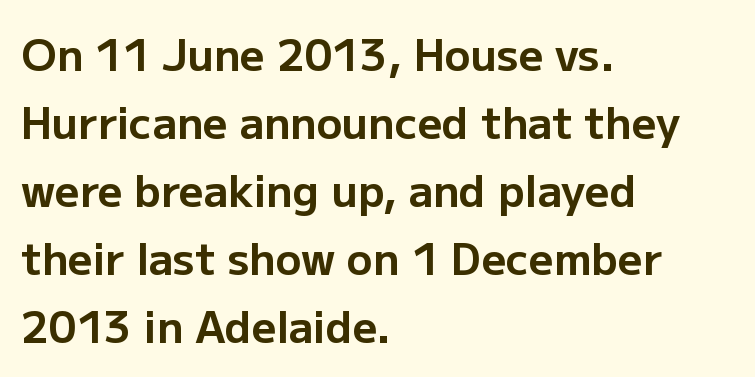
The passage shown is typeset with a sans-serif family. Looks like regular typesetting: each glyph gets only the width it needs. Notice how descenders clear the ascenders below comfortably — that's standard leading. Descenders hang freely into open space.
